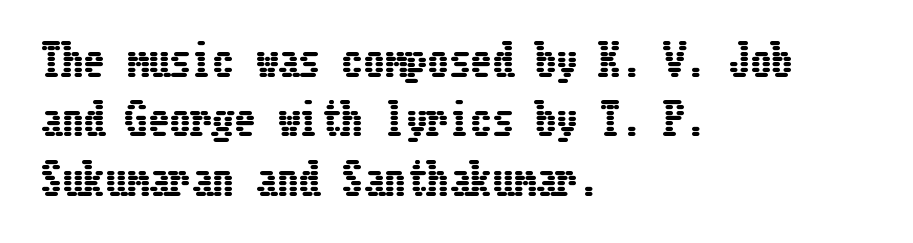
The image shows 43 px condensed type, upright; set left-aligned, normal line spacing (1.38x), normal letter spacing, not underlined; low stroke contrast and a medium x-height.
